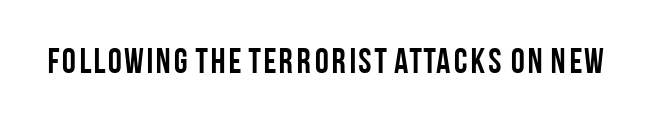
Q: Is the text bold? A: Yes.
Q: Is the text italic (slanted)? A: No, it is upright.
Q: Is the typeface a serif or a sans-serif typeface? A: Sans-serif.
Q: Is the text underlined? A: No.
Q: Is the spacing between letters normal or unusually wide? A: Normal.
Q: Width (condensed, normal, or wide)? A: Condensed.
Q: Stroke contrast? A: Low.
Q: x-height? A: Large.
Q: Monospaced? A: No.
